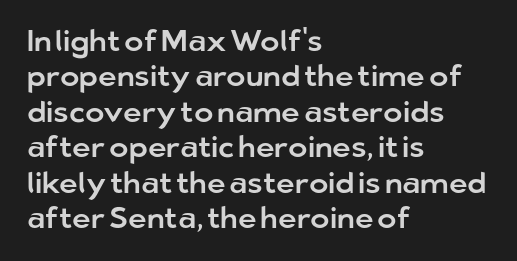
Q: Is the text italic (slanted)? A: No, it is upright.
Q: Is the typeface a serif or a sans-serif typeface? A: Sans-serif.
Q: Is the text underlined? A: No.
Q: How is the paragraph aligned? A: Left-aligned.
Q: Is the spacing between letters normal or unusually wide? A: Normal.
Q: Width (condensed, normal, or wide)? A: Normal.
Q: Stroke contrast? A: Low.
Q: x-height? A: Medium.
Q: Monospaced? A: No.
